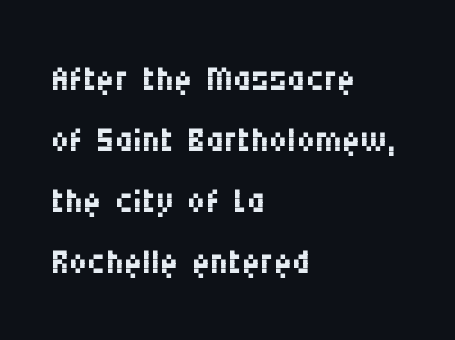
Q: Is the text bold? A: No.
Q: Is the text italic (slanted)? A: No, it is upright.
Q: Is the typeface a serif or a sans-serif typeface? A: Sans-serif.
Q: Is the text underlined? A: No.
Q: How is the paragraph aligned? A: Left-aligned.
Q: Is the spacing between letters normal or unusually wide? A: Normal.
Q: Width (condensed, normal, or wide)? A: Condensed.
Q: Stroke contrast? A: Medium.
Q: x-height? A: Large.
Q: Monospaced? A: No.
